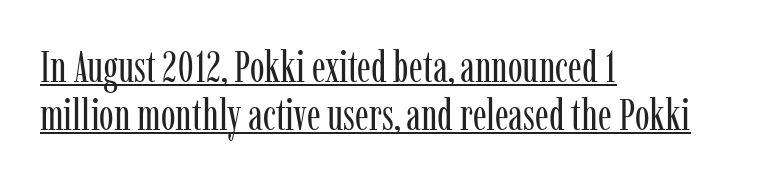
{"serif": "yes", "italic": "no", "bold": "no", "weight": "regular", "width": "condensed", "stroke_contrast": "low", "x_height": "medium", "monospaced": "no", "underline": "yes", "align": "left", "line_spacing": "tight", "line_spacing_ratio": 1.09, "letter_spacing": "normal", "letter_spacing_em": 0.0, "glyph_px": 44}
